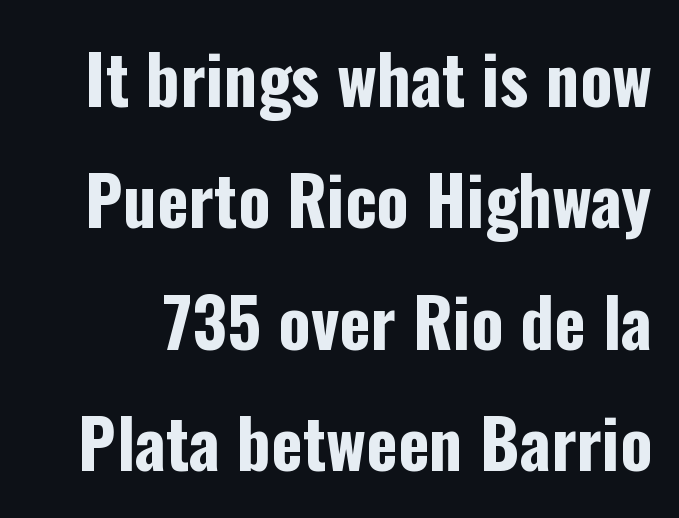
The image shows 67 px bold, condensed sans-serif type, upright; set line spacing 1.81x, normal letter spacing, not underlined; low stroke contrast and a medium x-height.
